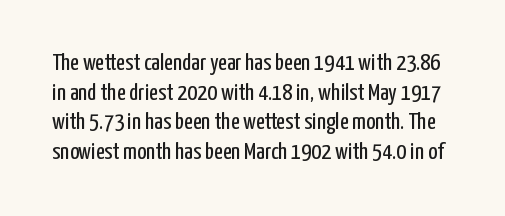
{"italic": "no", "bold": "no", "underline": "no", "line_spacing_ratio": 1.23, "letter_spacing": "normal", "letter_spacing_em": 0.0, "glyph_px": 24}
